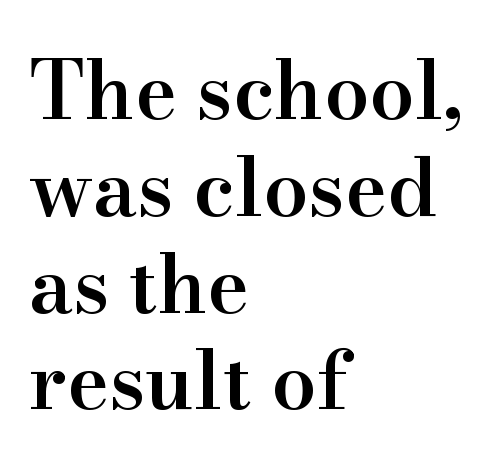
Q: Is the text bold? A: Semi-bold.
Q: Is the text italic (slanted)? A: No, it is upright.
Q: Is the typeface a serif or a sans-serif typeface? A: Serif.
Q: Is the text underlined? A: No.
Q: How is the paragraph aligned? A: Left-aligned.
Q: Is the spacing between letters normal or unusually wide? A: Normal.
Q: Width (condensed, normal, or wide)? A: Normal.
Q: Stroke contrast? A: High.
Q: x-height? A: Small.
Q: Monospaced? A: No.
